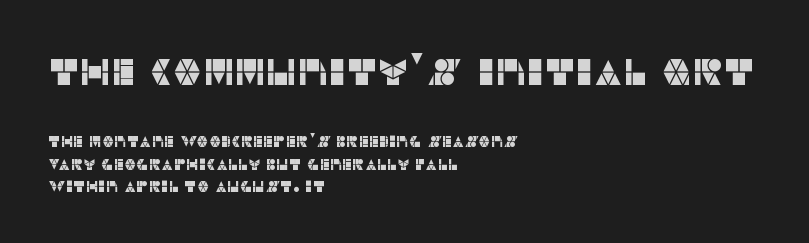
{"serif": "no", "italic": "no", "width": "normal", "stroke_contrast": "low", "x_height": "large", "monospaced": "no", "underline": "no", "align": "left", "line_spacing": "normal", "line_spacing_ratio": 1.48, "letter_spacing": "normal", "letter_spacing_em": 0.0, "larger_block": "first", "size_ratio": 2.47, "glyph_px": 37}
